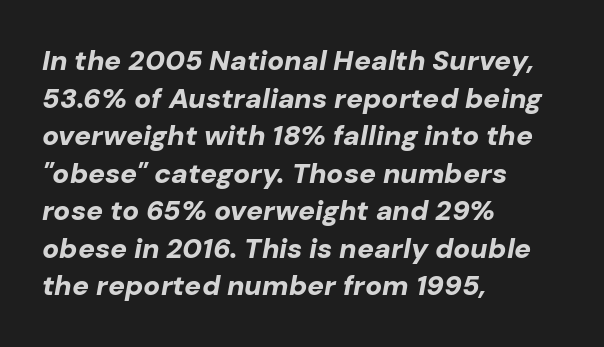
Q: Is the text bold? A: Yes.
Q: Is the text italic (slanted)? A: Yes, it leans right by about 10 degrees.
Q: Is the text underlined? A: No.
Q: How is the paragraph aligned? A: Left-aligned.
Q: Is the spacing between letters normal or unusually wide? A: Normal.
Q: Is the spacing between lines tight, normal or loose? A: Normal.
Q: Width (condensed, normal, or wide)? A: Normal.
Q: Stroke contrast? A: Low.
Q: x-height? A: Medium.
Q: Monospaced? A: No.
